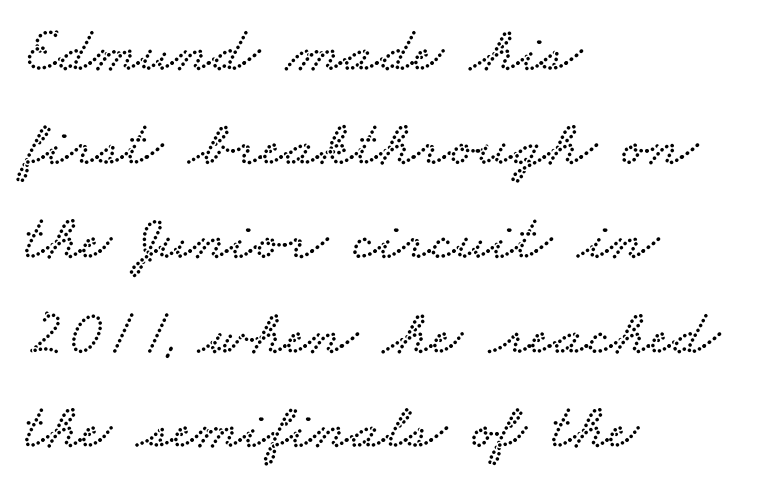
Q: Is the typeface a serif or a sans-serif typeface? A: Serif.
Q: Is the text underlined? A: No.
Q: How is the paragraph aligned? A: Left-aligned.
Q: Is the spacing between letters normal or unusually wide? A: Normal.
Q: Is the spacing between lines tight, normal or loose? A: Normal.
Q: Width (condensed, normal, or wide)? A: Wide.
Q: Stroke contrast? A: Low.
Q: x-height? A: Small.
Q: Monospaced? A: No.
